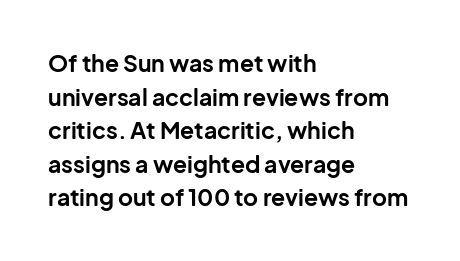
Q: Is the text bold? A: Yes.
Q: Is the text italic (slanted)? A: No, it is upright.
Q: Is the text underlined? A: No.
Q: How is the paragraph aligned? A: Left-aligned.
Q: Is the spacing between letters normal or unusually wide? A: Normal.
Q: Is the spacing between lines tight, normal or loose? A: Normal.
